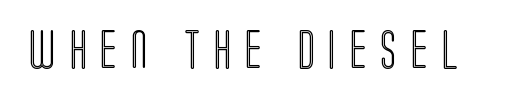
Q: Is the text italic (slanted)? A: No, it is upright.
Q: Is the text underlined? A: No.
Q: Is the spacing between letters normal or unusually wide? A: Unusually wide.
Q: Width (condensed, normal, or wide)? A: Condensed.
Q: x-height? A: Large.
Q: Monospaced? A: No.
